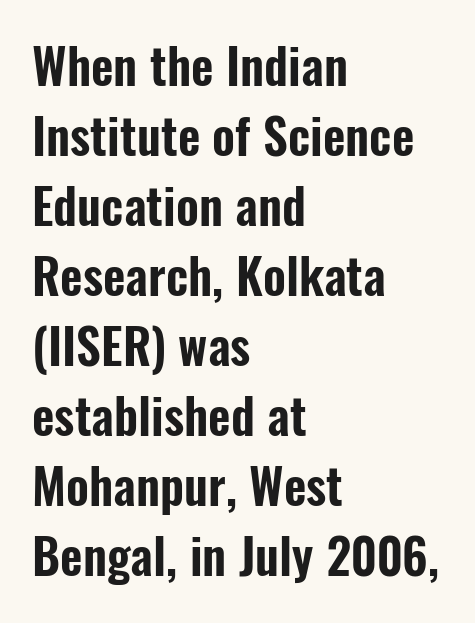
The image shows 49 px condensed sans-serif type, upright; set left-aligned, normal line spacing (1.43x), normal letter spacing, not underlined; low stroke contrast and a medium x-height.
